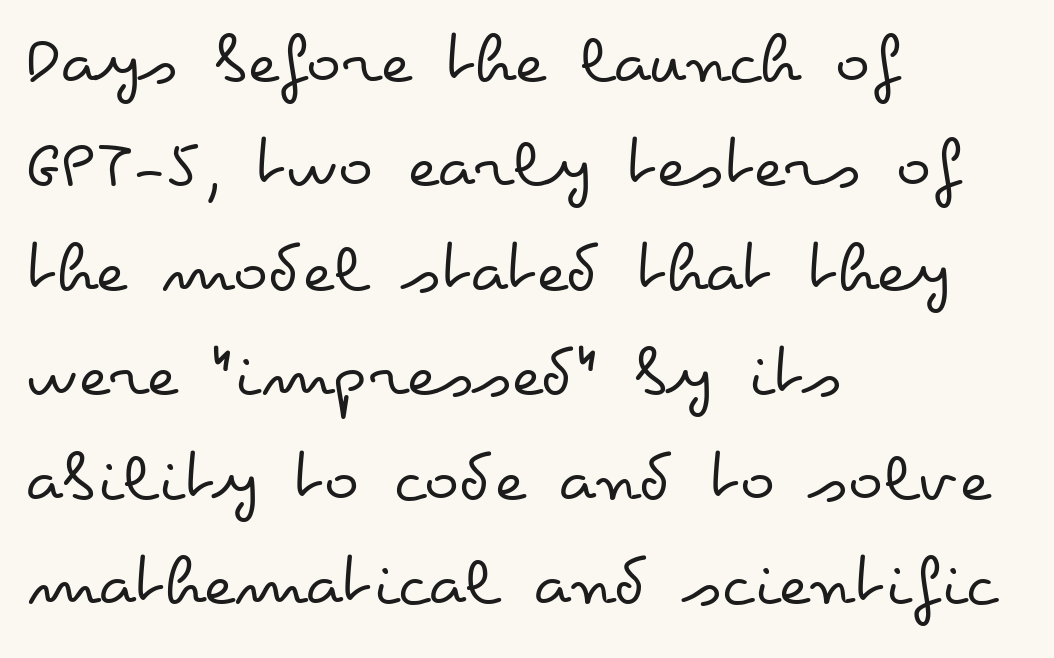
Q: Is the text bold? A: No.
Q: Is the text italic (slanted)? A: No, it is upright.
Q: Is the text underlined? A: No.
Q: How is the paragraph aligned? A: Left-aligned.
Q: Is the spacing between letters normal or unusually wide? A: Normal.
Q: Is the spacing between lines tight, normal or loose? A: Normal.
Q: Width (condensed, normal, or wide)? A: Wide.
Q: Stroke contrast? A: Low.
Q: x-height? A: Small.
Q: Monospaced? A: No.
